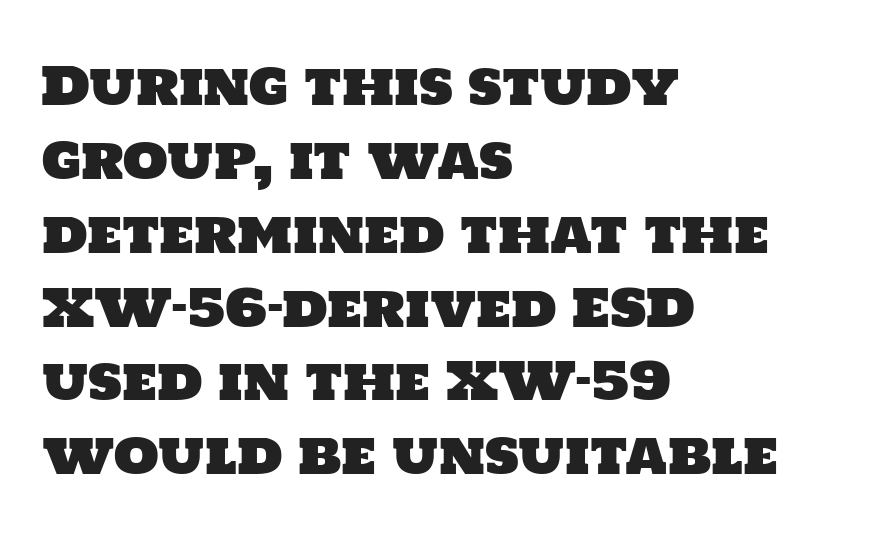
The image shows 52 px sans-serif type; set left-aligned, normal line spacing (1.42x), normal letter spacing, not underlined; low stroke contrast and a large x-height.
